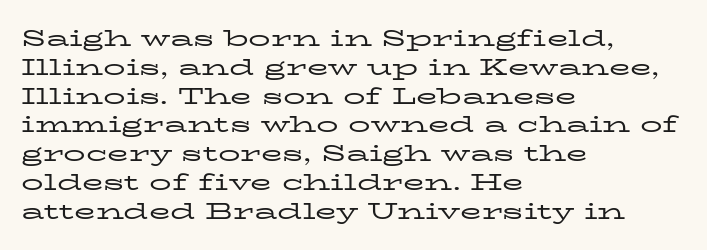
The image shows 22 px text type, upright; set left-aligned, normal line spacing (1.31x), normal letter spacing, not underlined.
